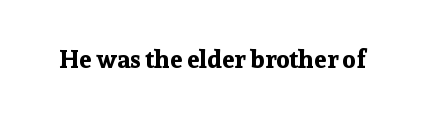
{"italic": "no", "bold": "yes", "underline": "no", "letter_spacing": "normal", "letter_spacing_em": 0.0, "glyph_px": 25}
